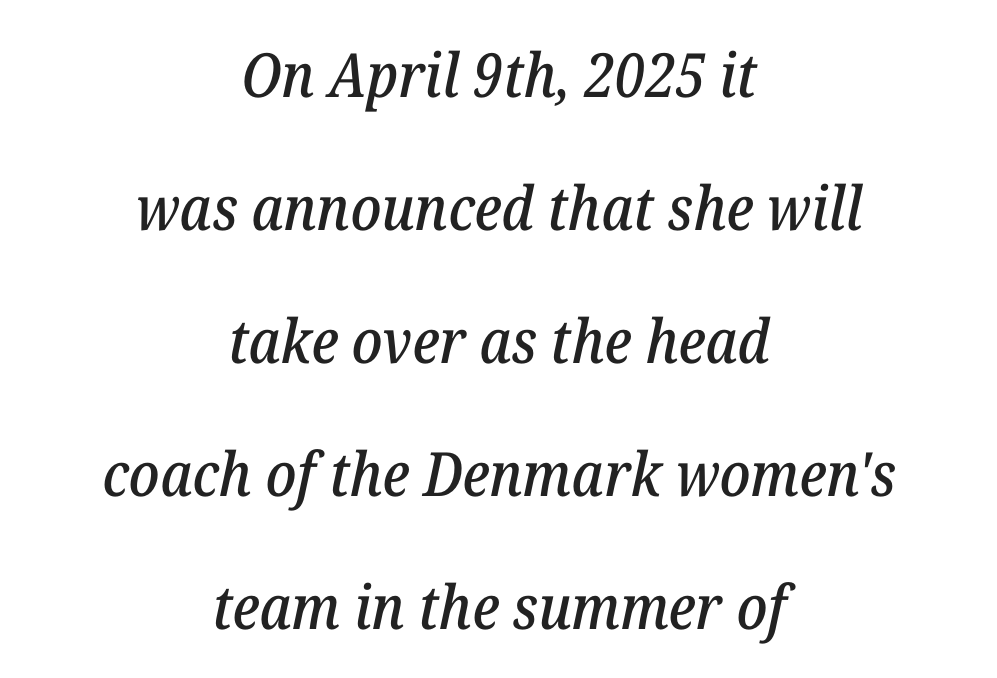
The image shows 61 px serif type, italic (leaning right); set centered, loose line spacing (2.18x), normal letter spacing, not underlined; low stroke contrast and a medium x-height.
